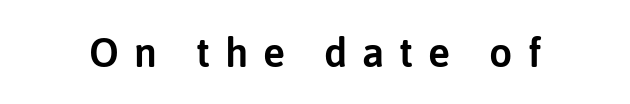
Italic? Not at all — the glyphs are vertical. This sample has the flowing, uneven cadence of proportional lettering. The line texture is sparse and dotted thanks to wide tracking. These lines are composed in type without serifs. Check the space under the baseline: it is left empty.
